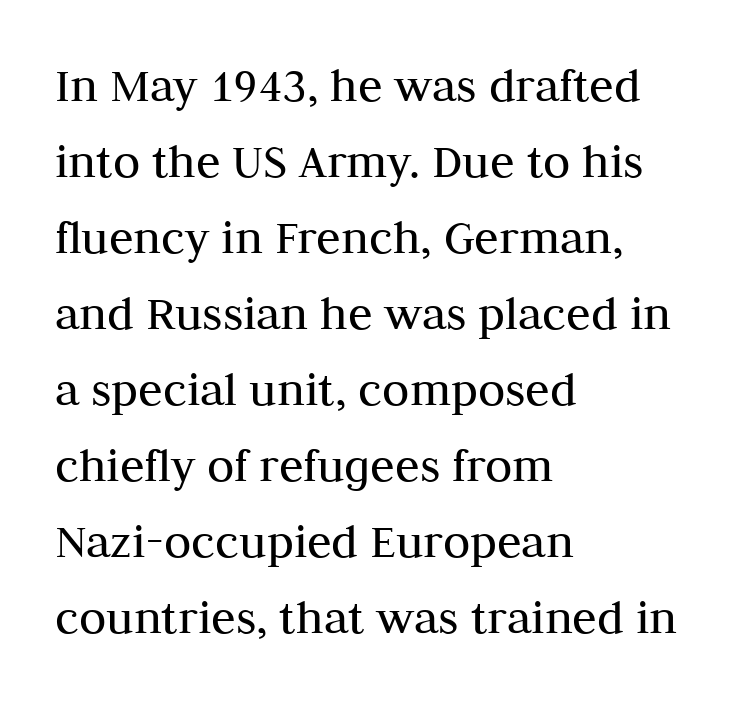
This is not heavy type; no bold has been used. Ordinary non-slanted type is in use. You could call the tracking neutral — neither tight nor loose. Visually the block forms a straight wall on the left and a jagged coastline on the right. Vertical spacing — default.
